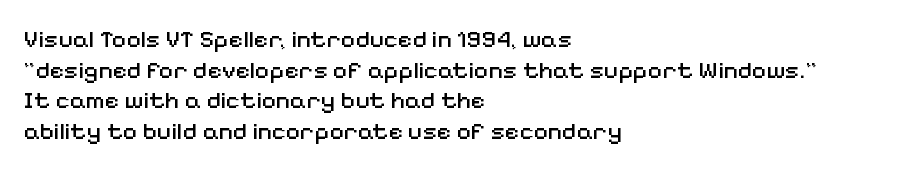
The letters look calm and open, with moderate or lighter stems. Descenders are the only things crossing below the line. Left-aligned paragraph, ragged on the right. Short note: letters normally spaced.
